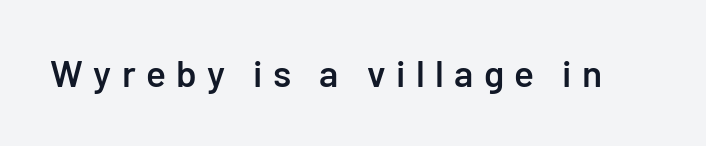
The image shows 37 px semibold sans-serif type, upright; set unusually wide letter spacing (+0.28 em), not underlined; low stroke contrast and a medium x-height.
